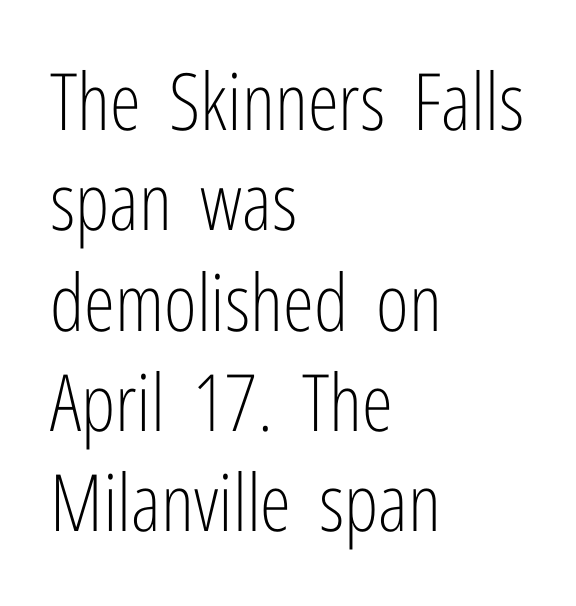
Q: Is the text bold? A: No.
Q: Is the text italic (slanted)? A: No, it is upright.
Q: Is the typeface a serif or a sans-serif typeface? A: Sans-serif.
Q: Is the text underlined? A: No.
Q: How is the paragraph aligned? A: Left-aligned.
Q: Is the spacing between letters normal or unusually wide? A: Normal.
Q: Is the spacing between lines tight, normal or loose? A: Normal.
Q: Width (condensed, normal, or wide)? A: Condensed.
Q: Stroke contrast? A: Low.
Q: x-height? A: Medium.
Q: Monospaced? A: No.
